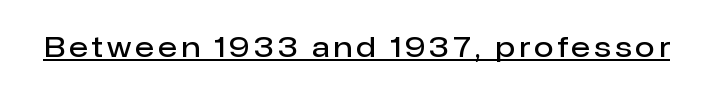
Q: Is the text bold? A: Semi-bold.
Q: Is the text italic (slanted)? A: No, it is upright.
Q: Is the typeface a serif or a sans-serif typeface? A: Sans-serif.
Q: Is the text underlined? A: Yes.
Q: Width (condensed, normal, or wide)? A: Normal.
Q: Stroke contrast? A: Low.
Q: x-height? A: Medium.
Q: Monospaced? A: No.
